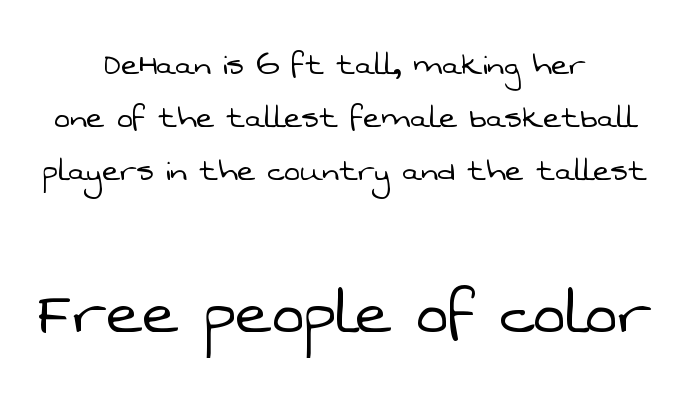
The image shows 77 px light sans-serif type; set centered, normal line spacing (1.39x), normal letter spacing, not underlined; the second (bottom) block is 2.03x larger; low stroke contrast and a medium x-height.
